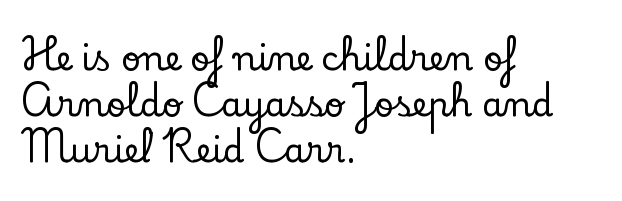
{"serif": "yes", "italic": "no", "width": "normal", "stroke_contrast": "low", "x_height": "small", "monospaced": "no", "underline": "no", "align": "left", "line_spacing": "normal", "line_spacing_ratio": 1.35, "letter_spacing": "normal", "letter_spacing_em": 0.0, "glyph_px": 34}
